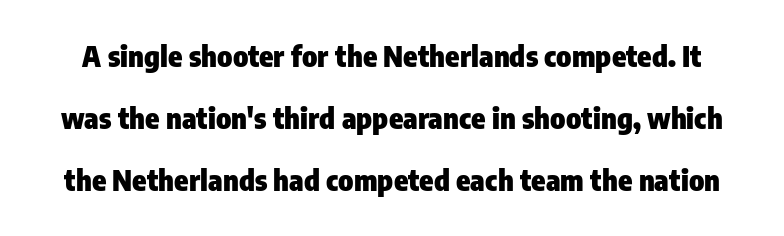
Q: Is the text bold? A: Yes.
Q: Is the text italic (slanted)? A: No, it is upright.
Q: Is the typeface a serif or a sans-serif typeface? A: Sans-serif.
Q: Is the text underlined? A: No.
Q: Is the spacing between letters normal or unusually wide? A: Normal.
Q: Is the spacing between lines tight, normal or loose? A: Loose.
Q: Width (condensed, normal, or wide)? A: Condensed.
Q: Stroke contrast? A: Low.
Q: x-height? A: Medium.
Q: Monospaced? A: No.
